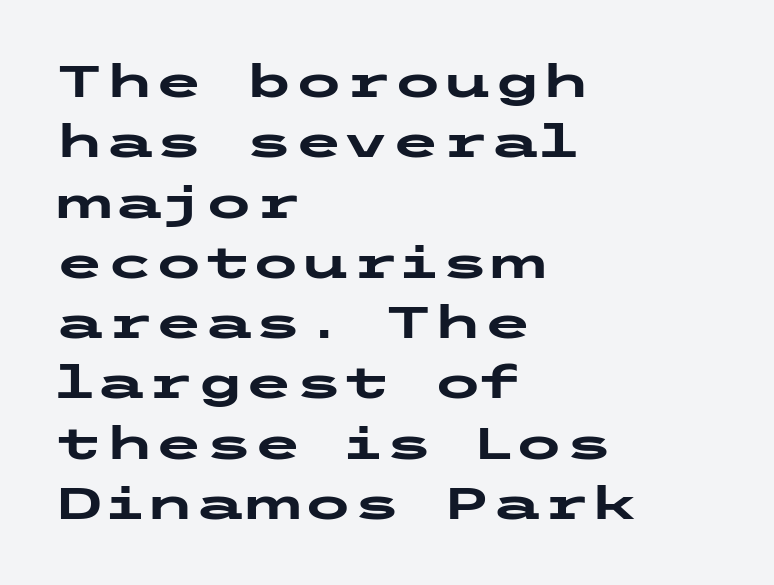
{"serif": "no", "italic": "no", "bold": "yes", "weight": "heavy", "width": "wide", "stroke_contrast": "low", "x_height": "medium", "underline": "no", "align": "left", "line_spacing": "normal", "line_spacing_ratio": 1.34, "letter_spacing": "normal", "letter_spacing_em": 0.0, "glyph_px": 45}
